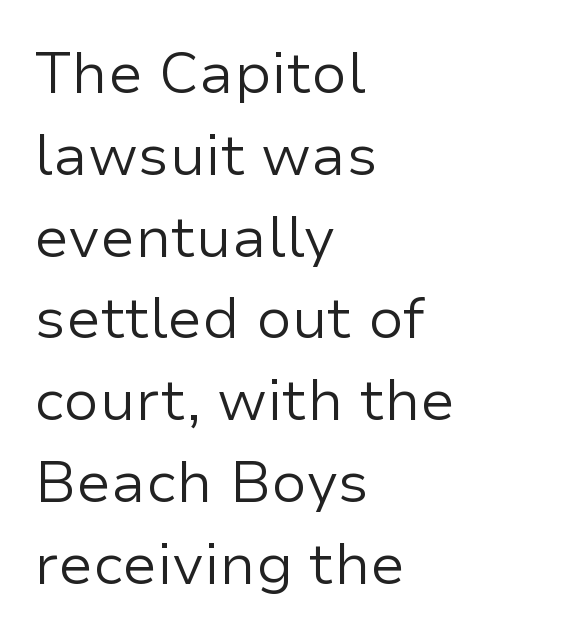
Q: Is the text bold? A: No.
Q: Is the text italic (slanted)? A: No, it is upright.
Q: Is the typeface a serif or a sans-serif typeface? A: Sans-serif.
Q: Is the text underlined? A: No.
Q: How is the paragraph aligned? A: Left-aligned.
Q: Is the spacing between letters normal or unusually wide? A: Normal.
Q: Is the spacing between lines tight, normal or loose? A: Normal.
Q: Width (condensed, normal, or wide)? A: Normal.
Q: Stroke contrast? A: Low.
Q: x-height? A: Medium.
Q: Monospaced? A: No.
